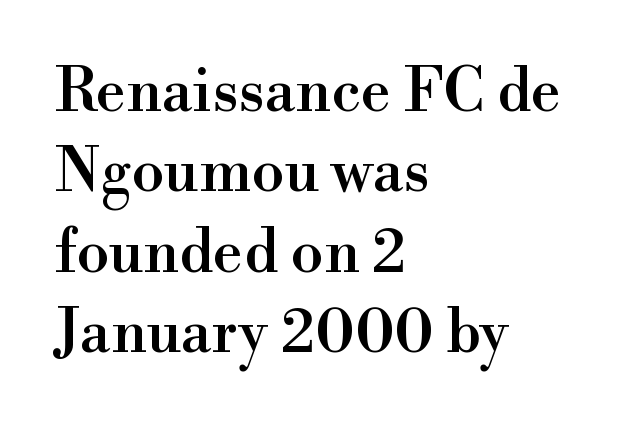
{"serif": "yes", "italic": "no", "width": "normal", "x_height": "small", "monospaced": "no", "underline": "no", "align": "left", "line_spacing": "normal", "line_spacing_ratio": 1.34, "letter_spacing": "normal", "letter_spacing_em": 0.0, "glyph_px": 60}
